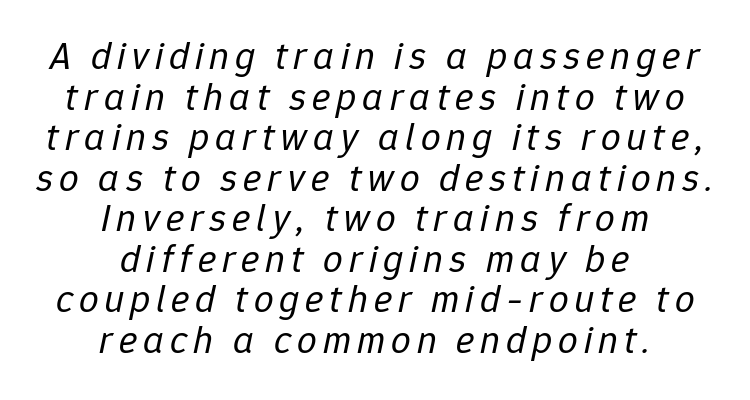
Q: Is the text bold? A: No.
Q: Is the text italic (slanted)? A: Yes, it leans right by about 12 degrees.
Q: Is the text underlined? A: No.
Q: How is the paragraph aligned? A: Centered.
Q: Is the spacing between lines tight, normal or loose? A: Tight.
Q: Width (condensed, normal, or wide)? A: Normal.
Q: Stroke contrast? A: Low.
Q: x-height? A: Medium.
Q: Monospaced? A: No.
